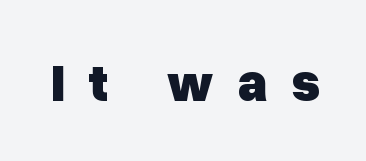
A typesetter would mark this as roman, not italic. The strokes are fattened all the way to bold. Loose tracking; the words dissolve into strings of separated letters. The type family on display is of the sans-serif kind.
